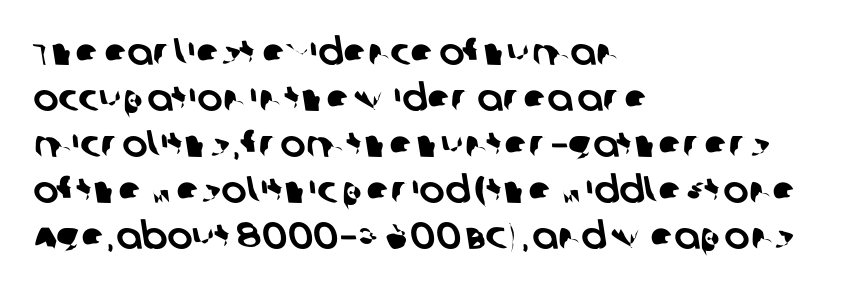
Layout note: lines flush left. Glyph-to-glyph distance matches everyday printed text. The foot of each line stays bare and open. The glyphs in this specimen are sans serif.
